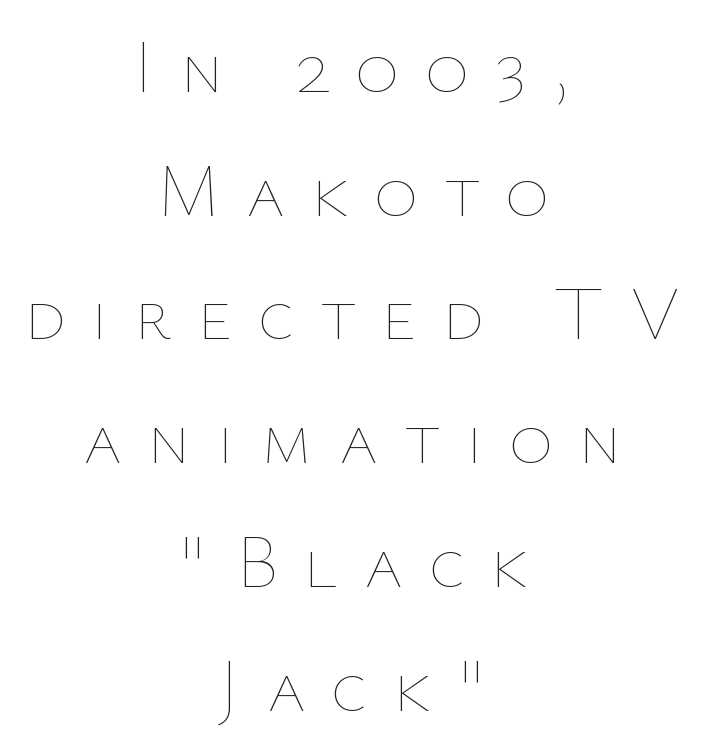
Q: Is the text bold? A: No.
Q: Is the text italic (slanted)? A: No, it is upright.
Q: Is the text underlined? A: No.
Q: How is the paragraph aligned? A: Centered.
Q: Is the spacing between letters normal or unusually wide? A: Unusually wide.
Q: Is the spacing between lines tight, normal or loose? A: Normal.
Q: Width (condensed, normal, or wide)? A: Normal.
Q: Stroke contrast? A: Low.
Q: x-height? A: Medium.
Q: Monospaced? A: No.
